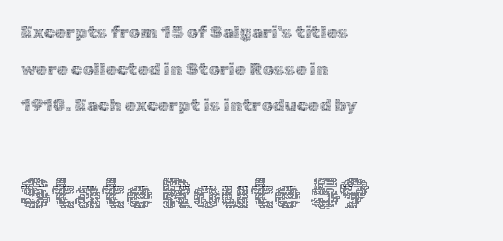
{"italic": "no", "bold": "no", "weight": "thin", "width": "normal", "x_height": "medium", "monospaced": "no", "underline": "no", "align": "left", "line_spacing": "loose", "line_spacing_ratio": 2.04, "letter_spacing": "normal", "letter_spacing_em": 0.0, "larger_block": "second", "size_ratio": 2.44, "glyph_px": 44}
